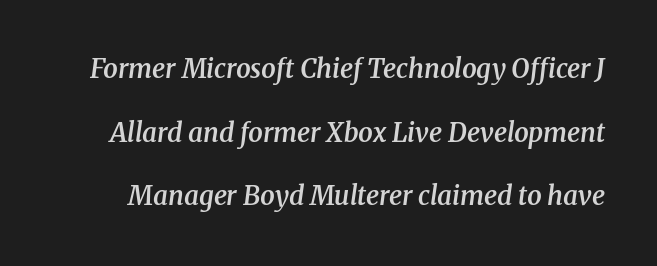
{"italic": "yes", "lean": "right", "slant_degrees": 8, "bold": "semi", "underline": "no", "line_spacing": "loose", "line_spacing_ratio": 2.45, "letter_spacing": "normal", "letter_spacing_em": 0.0, "glyph_px": 26}
